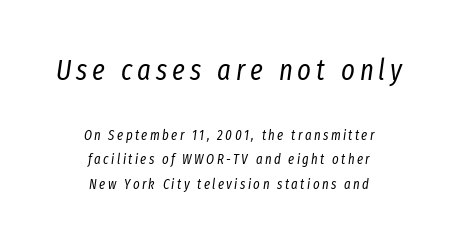
Stroke thickness stays within the range of a standard reading face or lighter. Note the varied advance widths — an 'i' is clearly narrower than an 'm'. Typeset on center — no edge is straight. Block one is the big one; block two sits smaller underneath.
